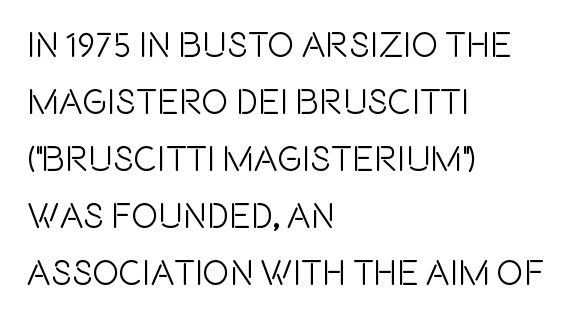
Q: Is the text italic (slanted)? A: No, it is upright.
Q: Is the typeface a serif or a sans-serif typeface? A: Sans-serif.
Q: Is the text underlined? A: No.
Q: How is the paragraph aligned? A: Left-aligned.
Q: Is the spacing between letters normal or unusually wide? A: Normal.
Q: Is the spacing between lines tight, normal or loose? A: Normal.
Q: Width (condensed, normal, or wide)? A: Condensed.
Q: x-height? A: Large.
Q: Monospaced? A: No.
